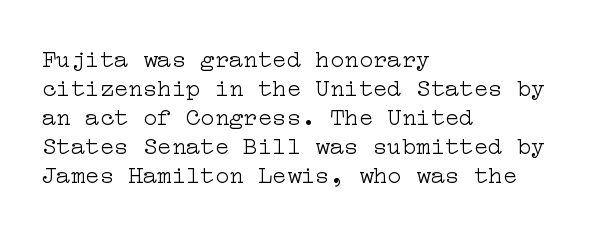
The image shows 24 px text type, upright; set left-aligned, line spacing 1.21x, normal letter spacing, not underlined.
